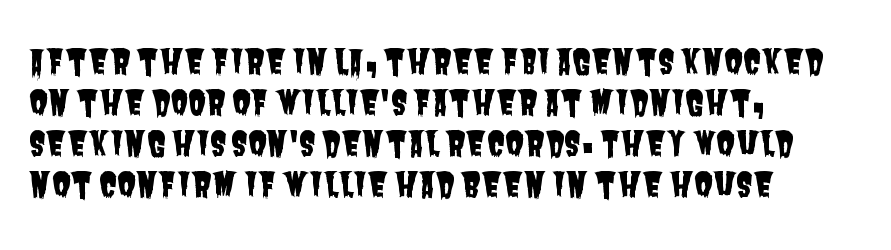
Q: Is the typeface a serif or a sans-serif typeface? A: Sans-serif.
Q: Is the text underlined? A: No.
Q: How is the paragraph aligned? A: Left-aligned.
Q: Is the spacing between letters normal or unusually wide? A: Normal.
Q: Width (condensed, normal, or wide)? A: Condensed.
Q: Stroke contrast? A: Low.
Q: x-height? A: Large.
Q: Monospaced? A: No.
